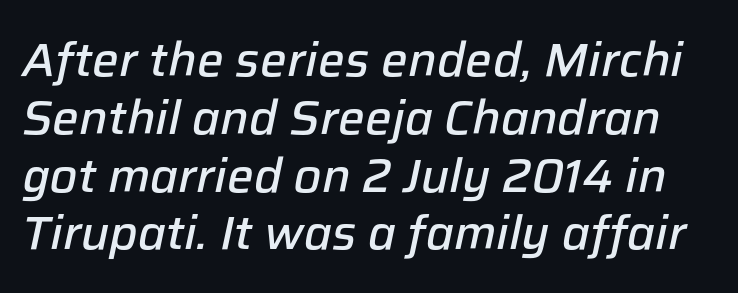
{"italic": "yes", "lean": "right", "slant_degrees": 12, "bold": "semi", "weight": "semibold", "width": "normal", "stroke_contrast": "low", "x_height": "medium", "monospaced": "no", "underline": "no", "line_spacing_ratio": 1.23, "letter_spacing": "normal", "letter_spacing_em": 0.0, "glyph_px": 47}
